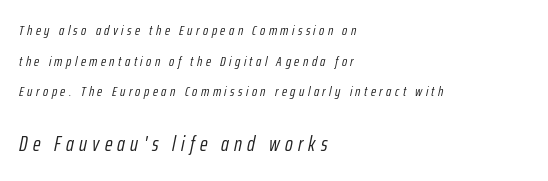
The image shows 21 px text type, italic (leaning right); set left-aligned, loose line spacing (2.18x), unusually wide letter spacing (+0.25 em), not underlined; the second (bottom) block is 1.5x larger.
